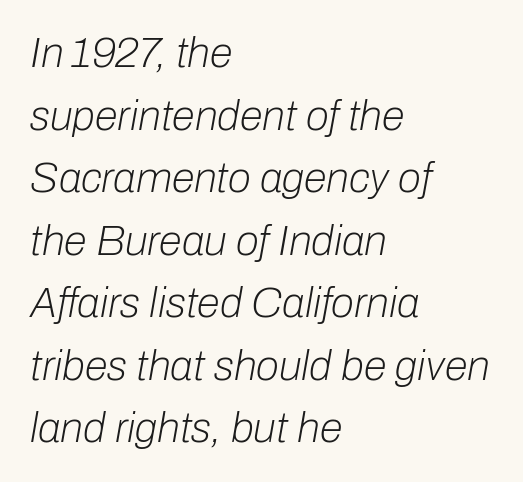
{"italic": "yes", "lean": "right", "slant_degrees": 10, "bold": "no", "weight": "light", "width": "normal", "stroke_contrast": "low", "x_height": "medium", "monospaced": "no", "underline": "no", "align": "left", "line_spacing": "normal", "line_spacing_ratio": 1.49, "letter_spacing": "normal", "letter_spacing_em": 0.0, "glyph_px": 42}
